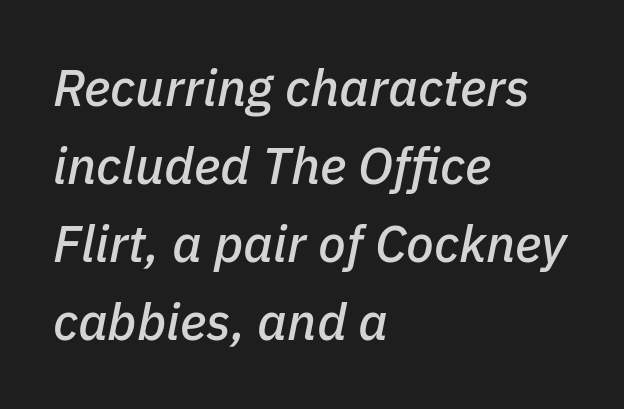
The image shows 51 px text type, italic (leaning right); set left-aligned, normal line spacing (1.53x), normal letter spacing, not underlined; low stroke contrast and a medium x-height.
